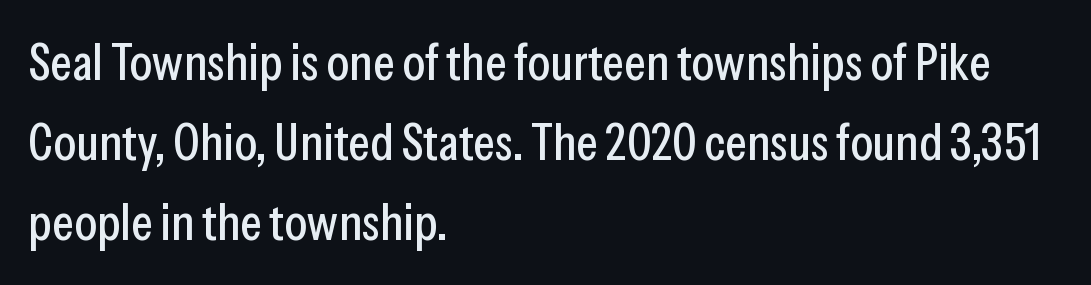
Typeset ragged right — the left edge is the straight one. A typesetter would call this proportional, since set widths differ per character. Words appear dense and cohesive because spacing is normal. Serif or sans? Sans — the stroke terminals are bare. A bare baseline throughout the passage. Regular leading.
